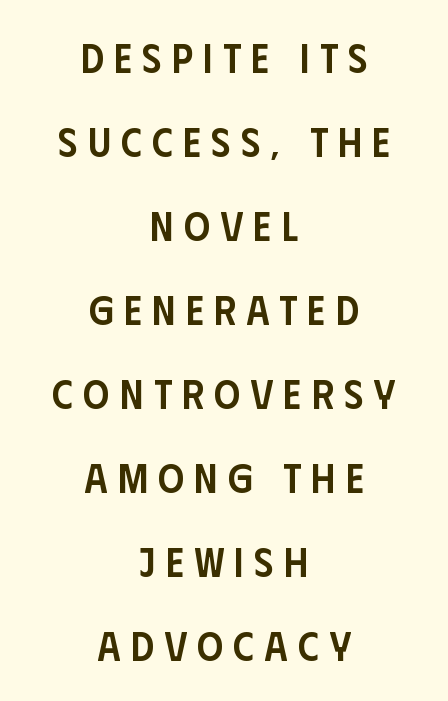
Q: Is the text bold? A: Semi-bold.
Q: Is the text italic (slanted)? A: No, it is upright.
Q: Is the typeface a serif or a sans-serif typeface? A: Sans-serif.
Q: Is the text underlined? A: No.
Q: How is the paragraph aligned? A: Centered.
Q: Is the spacing between letters normal or unusually wide? A: Unusually wide.
Q: Is the spacing between lines tight, normal or loose? A: Loose.
Q: Width (condensed, normal, or wide)? A: Condensed.
Q: Stroke contrast? A: Low.
Q: x-height? A: Large.
Q: Monospaced? A: No.
